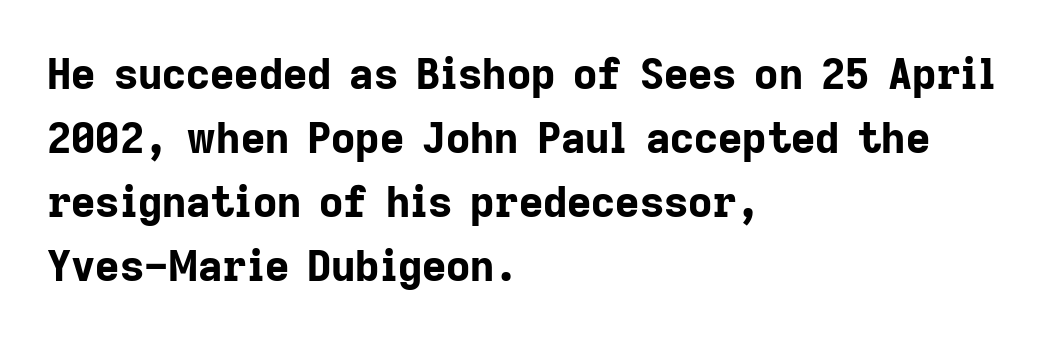
Does the type have serifs? No, each stem ends abruptly. The words here are not underlined. Line beginnings align vertically; line endings do not. These lines are rendered in a variable-pitch font.
